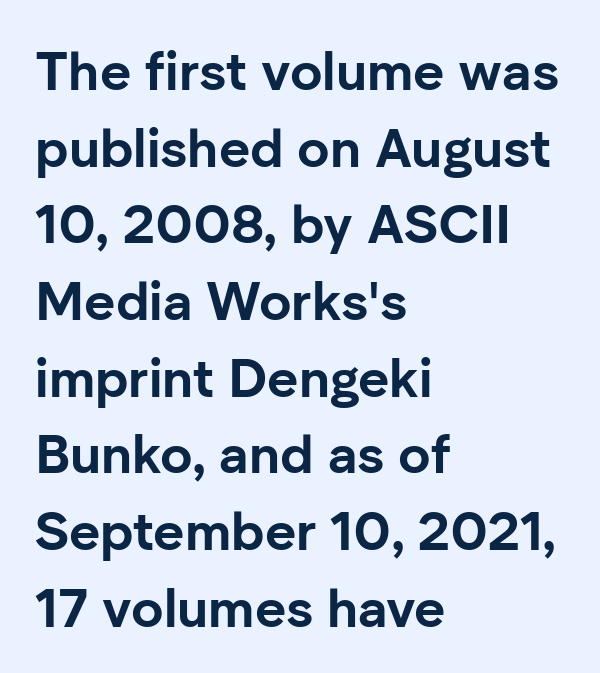
Q: Is the text bold? A: Yes.
Q: Is the text italic (slanted)? A: No, it is upright.
Q: Is the typeface a serif or a sans-serif typeface? A: Sans-serif.
Q: Is the text underlined? A: No.
Q: How is the paragraph aligned? A: Left-aligned.
Q: Is the spacing between letters normal or unusually wide? A: Normal.
Q: Is the spacing between lines tight, normal or loose? A: Normal.
Q: Width (condensed, normal, or wide)? A: Normal.
Q: Stroke contrast? A: Low.
Q: x-height? A: Medium.
Q: Monospaced? A: No.
